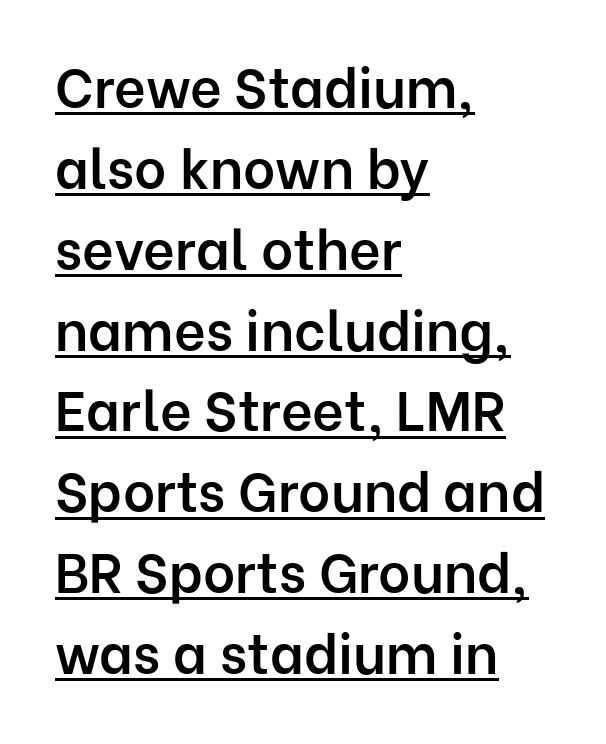
Caption: lettering with a line underneath. Semibold letterforms, between regular and bold. Reading down the column, the eye jumps a familiar distance to each next line. The letters advance in unequal steps, a hallmark of proportional type. Posture: straight, roman, zero tilt.
